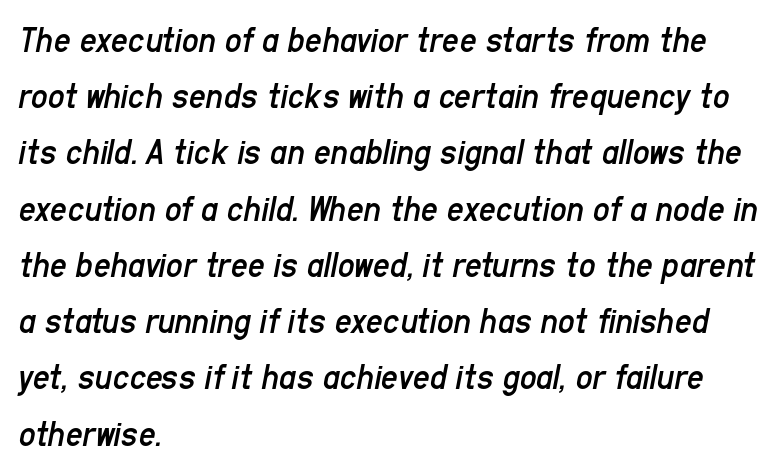
Q: Is the text bold? A: No.
Q: Is the text italic (slanted)? A: Yes, it leans right by about 11 degrees.
Q: Is the text underlined? A: No.
Q: How is the paragraph aligned? A: Left-aligned.
Q: Is the spacing between letters normal or unusually wide? A: Normal.
Q: Is the spacing between lines tight, normal or loose? A: Normal.
Q: Width (condensed, normal, or wide)? A: Condensed.
Q: Stroke contrast? A: Low.
Q: x-height? A: Medium.
Q: Monospaced? A: No.
